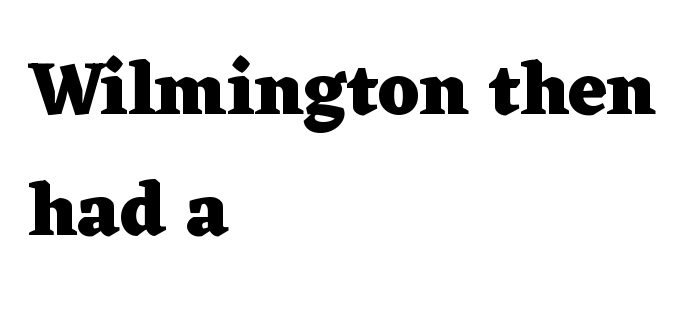
The image shows 75 px heavy, wide serif type, upright; set left-aligned, normal line spacing (1.61x), normal letter spacing, not underlined; low stroke contrast and a medium x-height.
